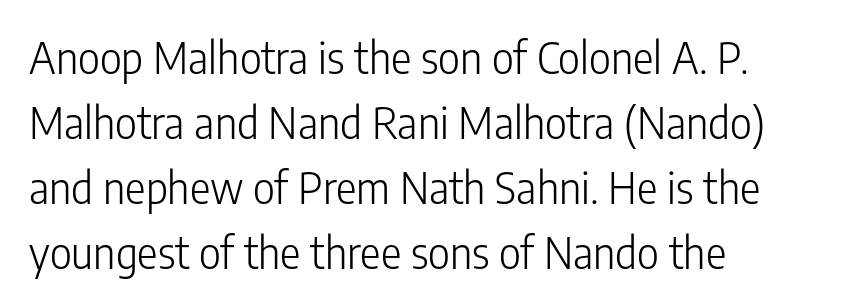
The image shows 43 px light, condensed sans-serif type, upright; set left-aligned, normal line spacing (1.51x), normal letter spacing, not underlined; low stroke contrast and a medium x-height.
